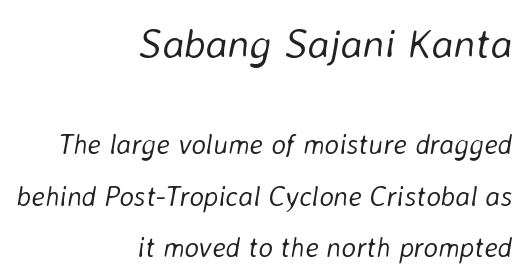
{"italic": "yes", "lean": "right", "slant_degrees": 8, "bold": "no", "weight": "light", "width": "normal", "stroke_contrast": "low", "x_height": "medium", "monospaced": "no", "underline": "no", "align": "right", "line_spacing_ratio": 1.83, "letter_spacing": "normal", "letter_spacing_em": 0.0, "larger_block": "first", "size_ratio": 1.5, "glyph_px": 42}
